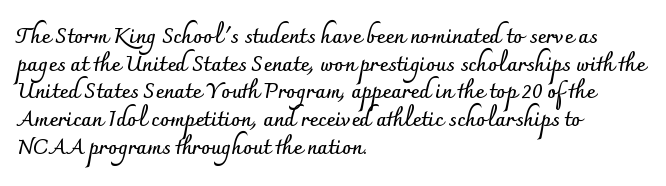
The words here are not underlined. Summary of vertical rhythm: regular, with standard interline spacing. Alignment: flush left. The rendering keeps characters at their native spacing.
